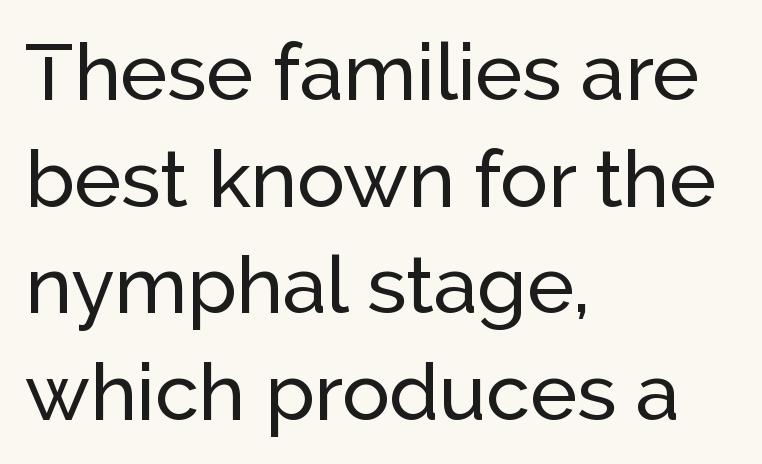
The image shows 79 px sans-serif type, upright; set left-aligned, normal line spacing (1.35x), normal letter spacing, not underlined; low stroke contrast and a medium x-height.
